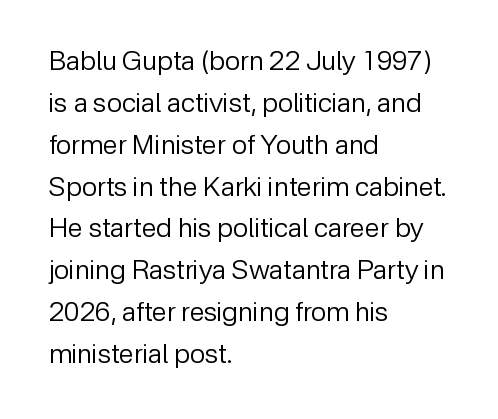
{"italic": "no", "bold": "no", "underline": "no", "align": "left", "line_spacing": "normal", "line_spacing_ratio": 1.55, "letter_spacing": "normal", "letter_spacing_em": 0.0, "glyph_px": 27}
